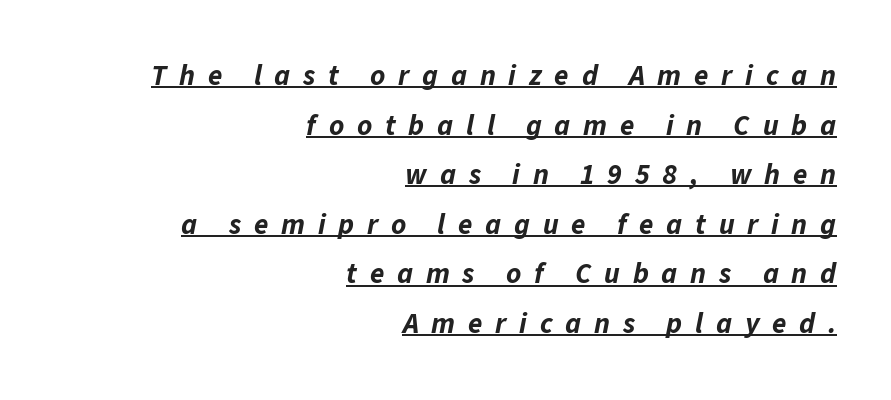
The image shows 29 px bold type, italic (leaning right); set right-aligned, line spacing 1.71x, unusually wide letter spacing (+0.44 em), underlined; low stroke contrast and a medium x-height.
